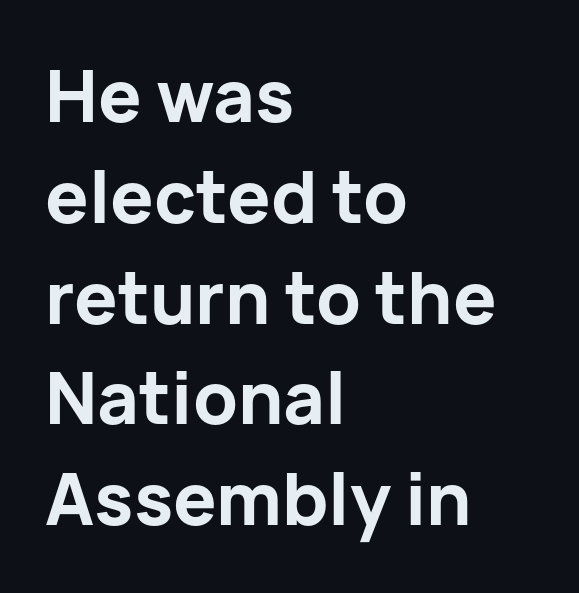
Rendered with straight, roman letterforms. Short and long lines alike share a common starting point at left. Letterform terminals end flat and unadorned throughout the passage. The passage shown stacks its lines at a standard gap. These lines carry a lot of weight — the face is fully bold. Clear beneath every line of the passage.
